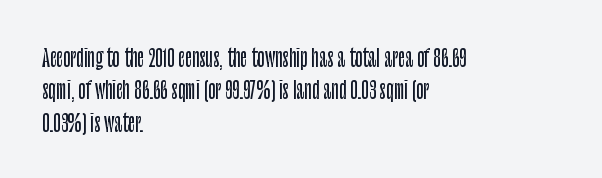
Glyph-to-glyph distance matches everyday printed text. Teacher's note: observe the even left margin — that is flush-left alignment. Type without underlining. This sample keeps an unexceptional amount of space between lines. This is roman type, the default non-slanted kind.
